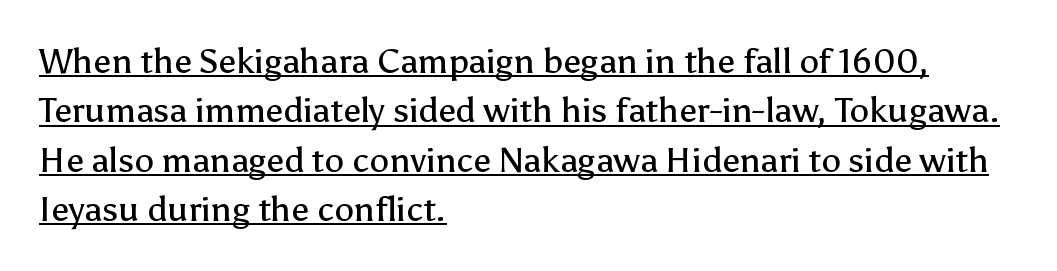
Q: Is the text bold? A: No.
Q: Is the text italic (slanted)? A: No, it is upright.
Q: Is the typeface a serif or a sans-serif typeface? A: Sans-serif.
Q: Is the text underlined? A: Yes.
Q: How is the paragraph aligned? A: Left-aligned.
Q: Is the spacing between letters normal or unusually wide? A: Normal.
Q: Is the spacing between lines tight, normal or loose? A: Normal.
Q: Width (condensed, normal, or wide)? A: Normal.
Q: Stroke contrast? A: Low.
Q: x-height? A: Medium.
Q: Monospaced? A: No.
